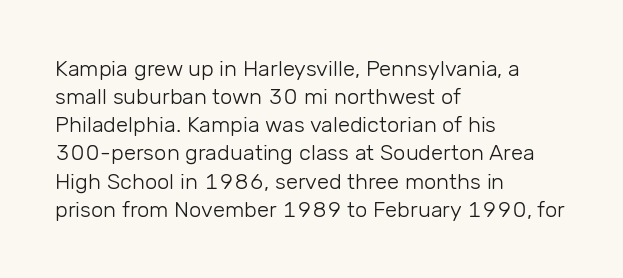
The image shows 22 px text type, upright; set left-aligned, normal line spacing (1.28x), normal letter spacing, not underlined.
